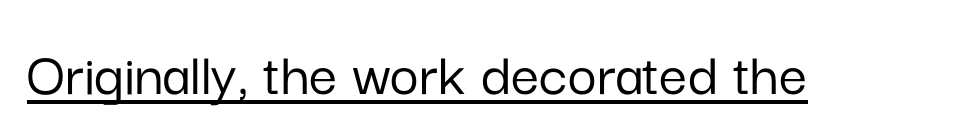
The image shows 63 px sans-serif type, upright; set normal letter spacing, underlined; low stroke contrast and a medium x-height.
